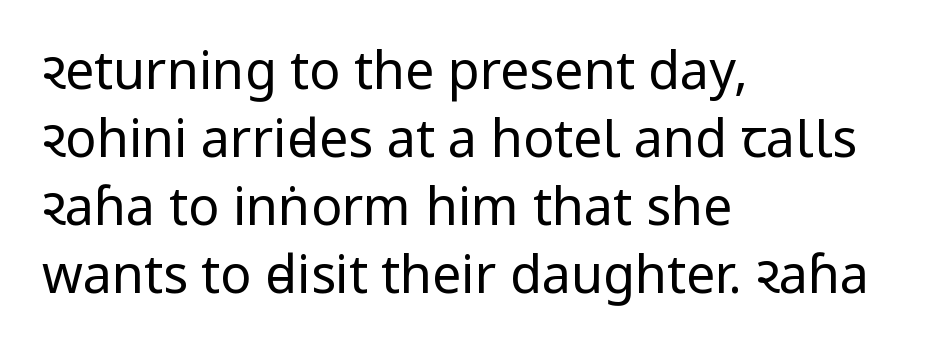
Q: Is the text bold? A: No.
Q: Is the text italic (slanted)? A: No, it is upright.
Q: Is the typeface a serif or a sans-serif typeface? A: Sans-serif.
Q: Is the text underlined? A: No.
Q: How is the paragraph aligned? A: Left-aligned.
Q: Is the spacing between letters normal or unusually wide? A: Normal.
Q: Is the spacing between lines tight, normal or loose? A: Normal.
Q: Width (condensed, normal, or wide)? A: Condensed.
Q: Stroke contrast? A: Low.
